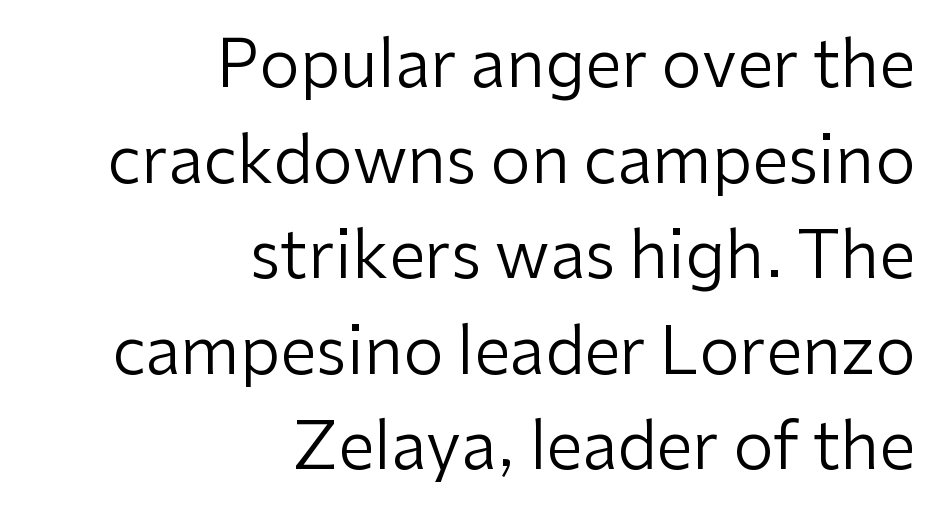
Think standard paragraph weight, or any step lighter than that. Proportional: the letters do not fall into vertical columns. Any mark beneath the type? The region is blank. A typesetter would call this leading conventional body-copy spacing. Style check: upright. Notice how the passage keeps a crisp vertical edge on the right only.
